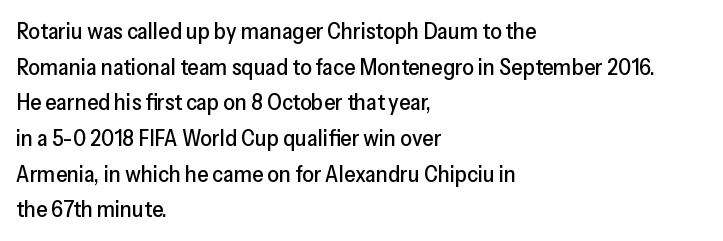
The image shows 23 px text type, upright; set left-aligned, normal line spacing (1.55x), normal letter spacing, not underlined.
